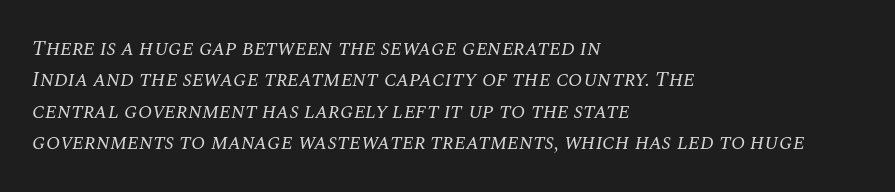
{"italic": "yes", "lean": "right", "slant_degrees": 10, "bold": "no", "underline": "no", "align": "left", "line_spacing": "normal", "line_spacing_ratio": 1.5, "letter_spacing": "normal", "letter_spacing_em": 0.0, "glyph_px": 21}
